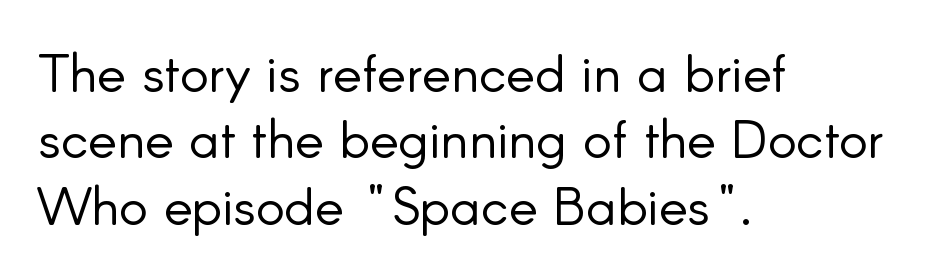
{"serif": "no", "italic": "no", "bold": "no", "weight": "light", "width": "normal", "stroke_contrast": "low", "x_height": "small", "monospaced": "no", "underline": "no", "align": "left", "line_spacing_ratio": 1.23, "letter_spacing": "normal", "letter_spacing_em": 0.0, "glyph_px": 54}
